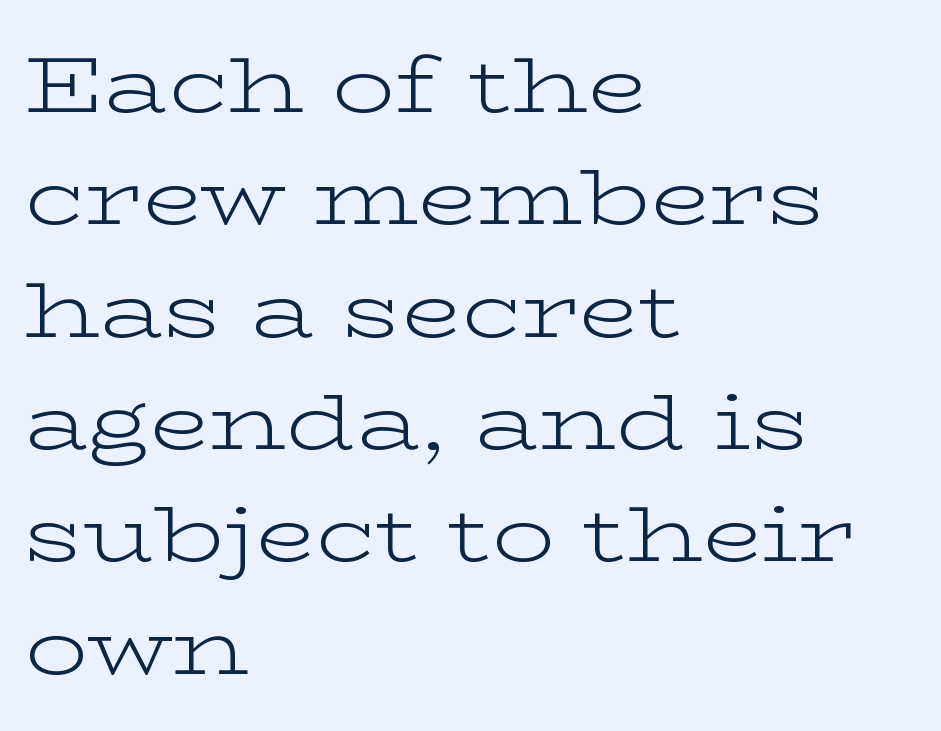
{"serif": "yes", "italic": "no", "bold": "no", "weight": "light", "width": "wide", "stroke_contrast": "low", "x_height": "medium", "monospaced": "no", "underline": "no", "align": "left", "line_spacing": "normal", "line_spacing_ratio": 1.44, "letter_spacing": "normal", "letter_spacing_em": 0.0, "glyph_px": 78}
